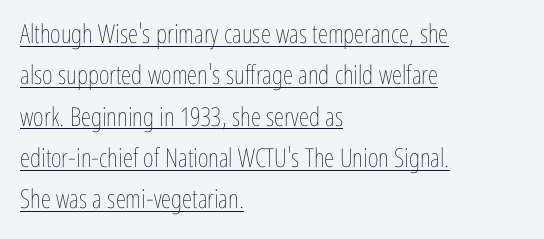
The image shows 26 px text type, upright; set left-aligned, normal line spacing (1.59x), normal letter spacing, underlined.
